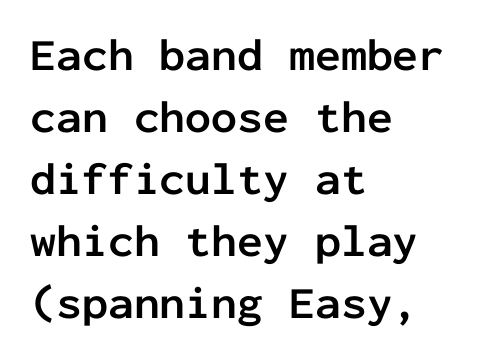
Here the glyphs are tracked normally, forming tight word shapes. Nope, not italic — everything's standing straight. These words are printed bold, with thick strokes throughout. Leading matches the norm, producing a regular column.
